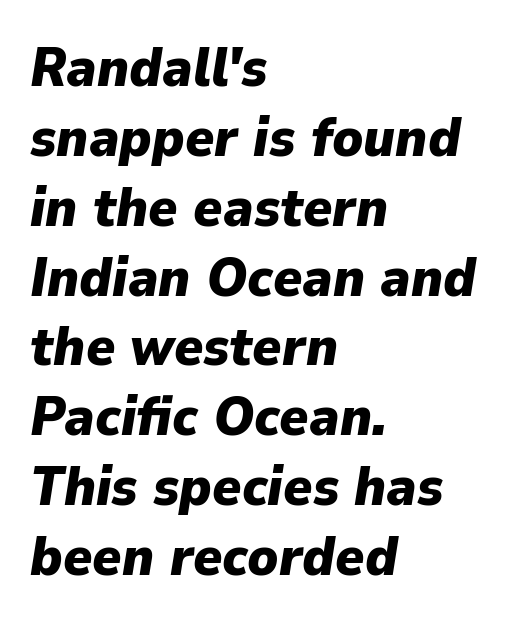
{"italic": "yes", "lean": "right", "slant_degrees": 9, "bold": "yes", "weight": "heavy", "width": "normal", "stroke_contrast": "low", "x_height": "medium", "monospaced": "no", "underline": "no", "align": "left", "line_spacing": "normal", "line_spacing_ratio": 1.27, "letter_spacing": "normal", "letter_spacing_em": 0.0, "glyph_px": 55}
